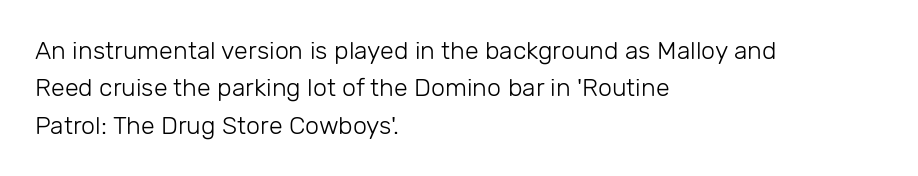
In CSS terms this would be text-align: left. Descenders are the only things crossing below the line. One glance says typical: line gaps are just what's usual. This is the regular roman posture of the typeface.
